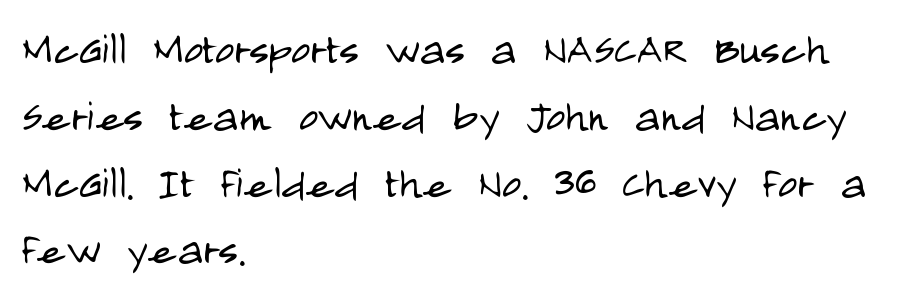
I'd call this a sans setting — the letters go barefoot. Every character sits straight up, as roman type does. Does the leading feel generous? No, just average. These lines keep a tight, regular rhythm from letter to letter. Stems here are at most as thick as an everyday book face.
